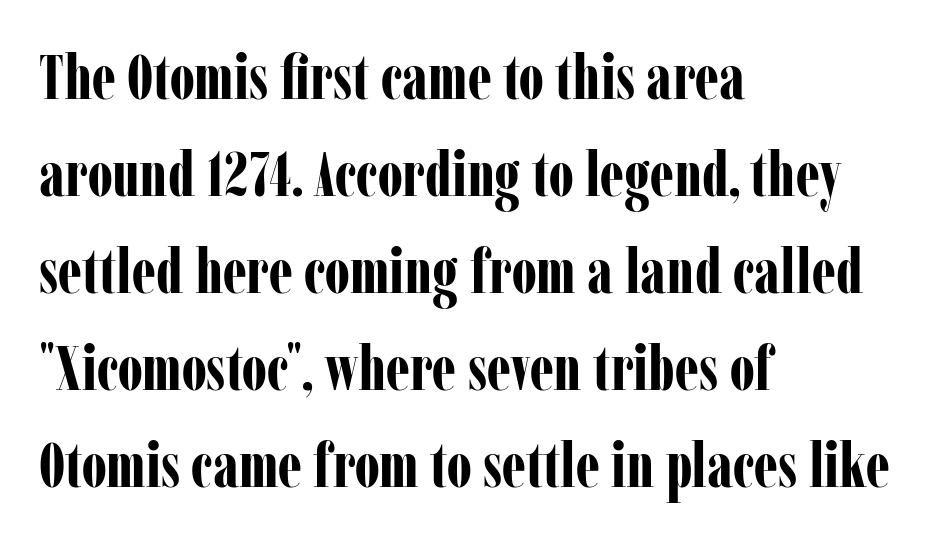
The ragged edge is on the right, which tells us the setting is flush left. Do the characters align in a grid? No, the font is proportional. Style check: upright. A typesetter would call this zero additional tracking. Typographically, this falls in the serif category. Regular leading.
